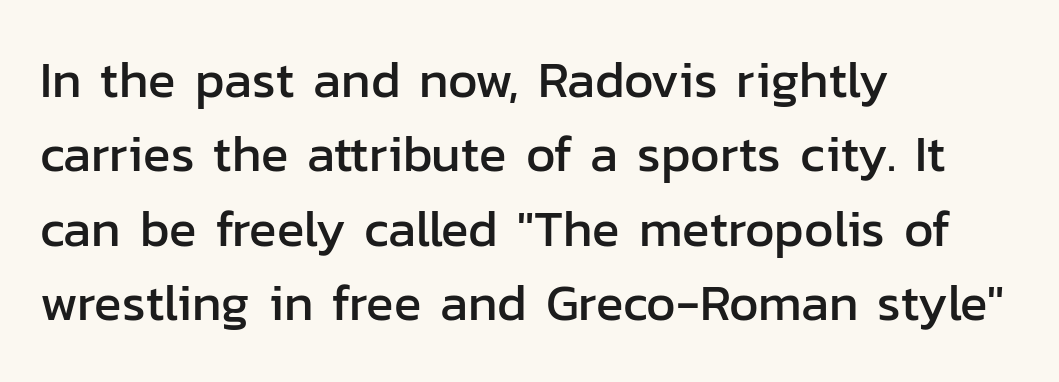
{"serif": "no", "italic": "no", "width": "normal", "stroke_contrast": "low", "x_height": "medium", "monospaced": "no", "underline": "no", "align": "left", "line_spacing": "normal", "line_spacing_ratio": 1.46, "letter_spacing": "normal", "letter_spacing_em": 0.0, "glyph_px": 51}
